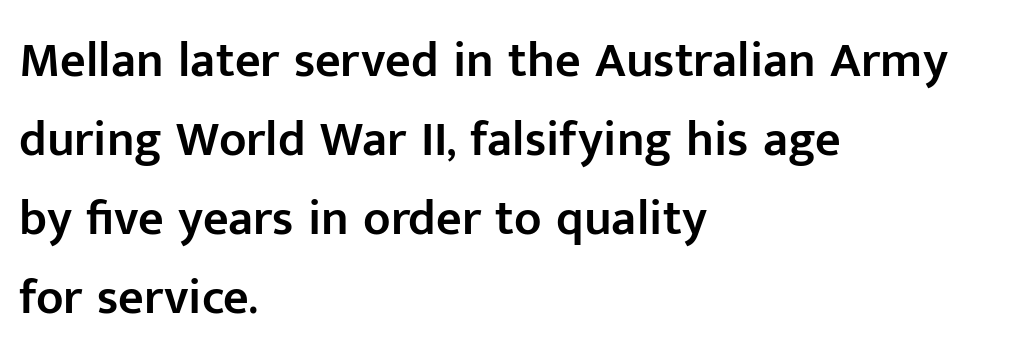
Here the designer chose a conventional face with non-uniform glyph widths. The rendering anchors every line to the left-hand side. Semibold letterforms, between regular and bold. A roman cut, with each character standing at attention. Rule under the text: the space is simply empty. The type family on display is of the sans-serif kind.
